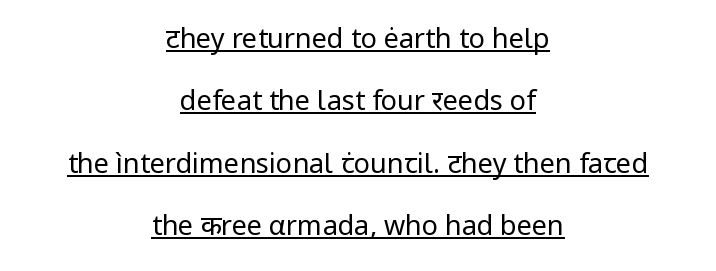
Q: Is the text bold? A: No.
Q: Is the text italic (slanted)? A: No, it is upright.
Q: Is the text underlined? A: Yes.
Q: How is the paragraph aligned? A: Centered.
Q: Is the spacing between letters normal or unusually wide? A: Normal.
Q: Is the spacing between lines tight, normal or loose? A: Loose.
